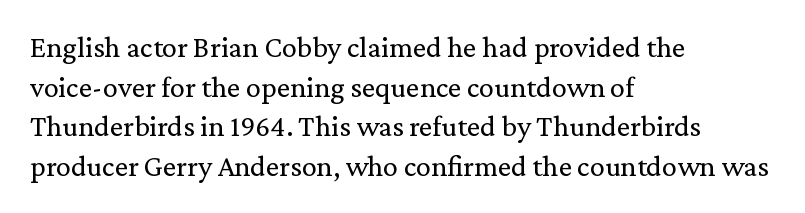
The image shows 30 px regular-weight serif type, upright; set left-aligned, normal line spacing (1.32x), normal letter spacing, not underlined; low stroke contrast and a medium x-height.
